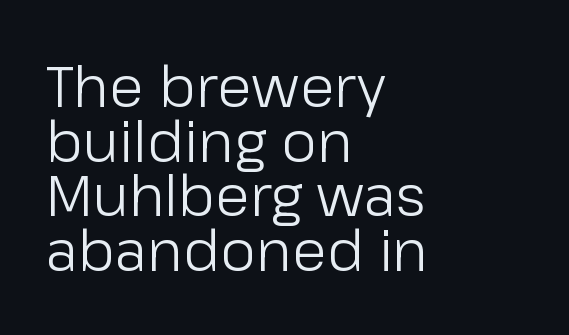
Q: Is the text bold? A: No.
Q: Is the text italic (slanted)? A: No, it is upright.
Q: Is the typeface a serif or a sans-serif typeface? A: Sans-serif.
Q: Is the text underlined? A: No.
Q: How is the paragraph aligned? A: Left-aligned.
Q: Is the spacing between letters normal or unusually wide? A: Normal.
Q: Is the spacing between lines tight, normal or loose? A: Tight.
Q: Width (condensed, normal, or wide)? A: Normal.
Q: Stroke contrast? A: Low.
Q: x-height? A: Medium.
Q: Monospaced? A: No.
